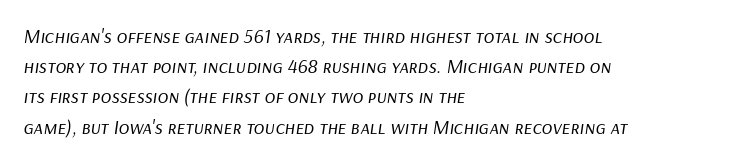
The image shows 20 px text type, italic (leaning right); set left-aligned, normal line spacing (1.51x), normal letter spacing, not underlined.
